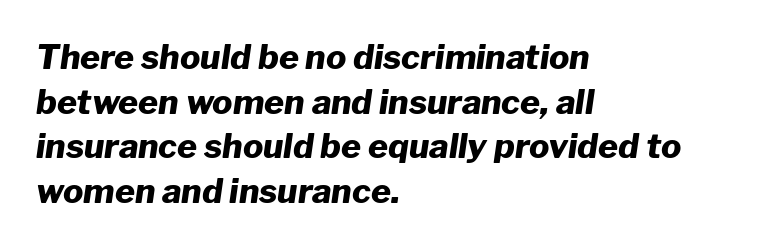
The image shows 34 px heavy type, italic (leaning right); set left-aligned, normal line spacing (1.31x), normal letter spacing, not underlined; low stroke contrast and a medium x-height.
